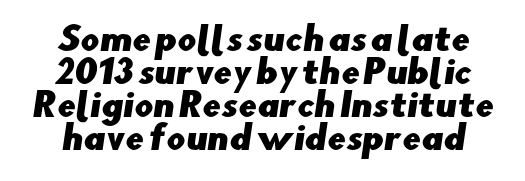
Tracking here is standard; glyphs follow each other at the usual distance. Decoration check: the copy has no underline. The lines are packed closely together with very little leading. The text was rendered using a sans face with plain stroke endings. Varying glyph widths throughout — classic text-font behaviour.
